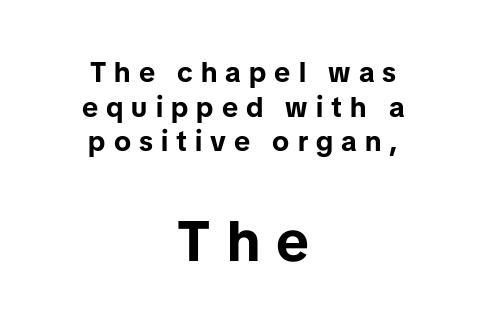
Q: Is the text bold? A: Yes.
Q: Is the text italic (slanted)? A: No, it is upright.
Q: Is the typeface a serif or a sans-serif typeface? A: Sans-serif.
Q: Is the text underlined? A: No.
Q: How is the paragraph aligned? A: Centered.
Q: Is the spacing between letters normal or unusually wide? A: Unusually wide.
Q: Which block of text is set in a larger size, the first (top) or the second (bottom)? A: The second (bottom) one.
Q: Width (condensed, normal, or wide)? A: Normal.
Q: Stroke contrast? A: Low.
Q: x-height? A: Medium.
Q: Monospaced? A: No.
